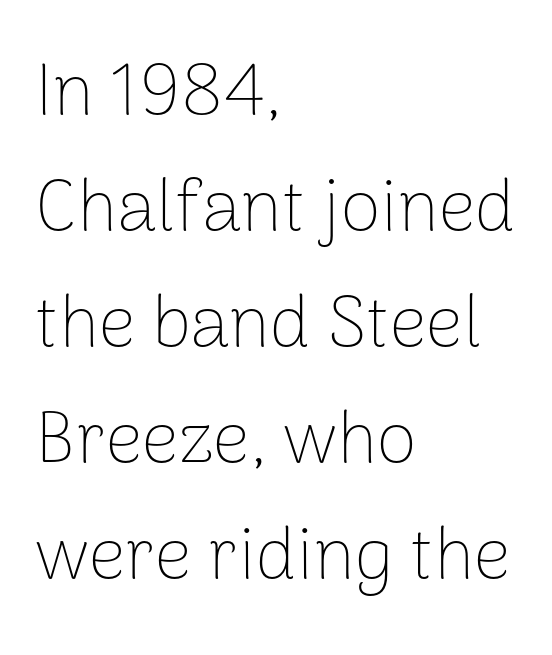
The image shows 73 px thin sans-serif type, upright; set left-aligned, normal line spacing (1.59x), normal letter spacing, not underlined; low stroke contrast and a medium x-height.
